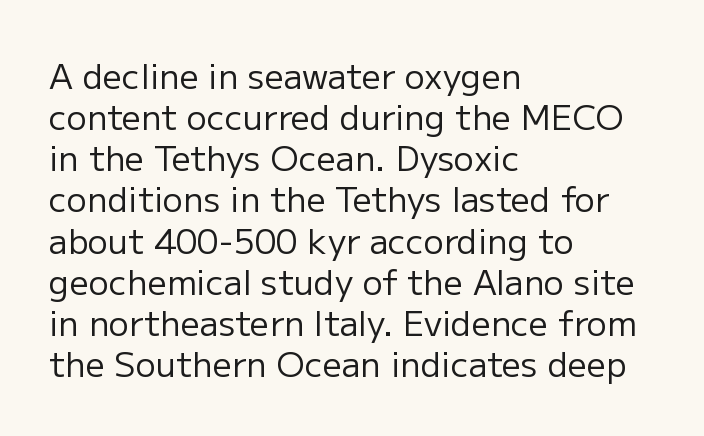
Ink coverage per letter is moderate at most. The paragraph has a hard left edge and a soft right edge. Beneath every word, the page is bare. Nope, no serifs anywhere on these letters. Think of a printed novel: that variable character pitch is what you see here.
